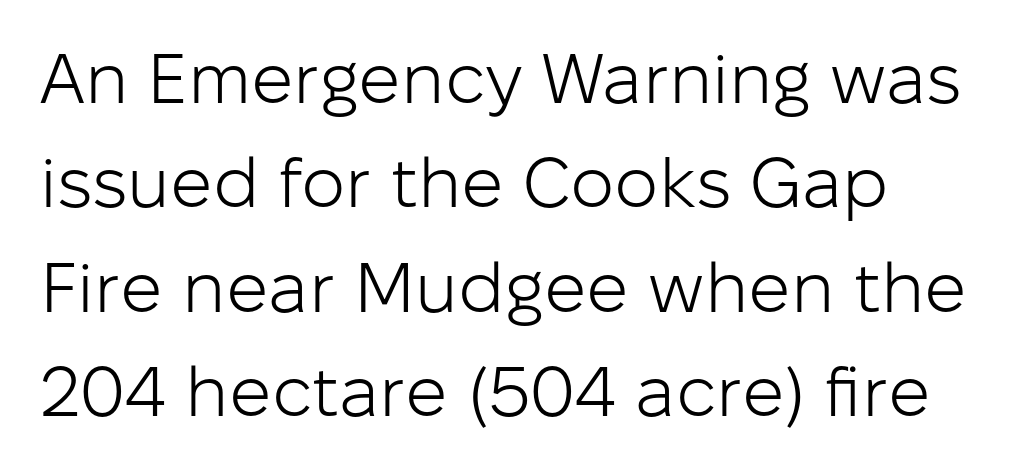
{"serif": "no", "italic": "no", "bold": "no", "weight": "light", "width": "normal", "stroke_contrast": "low", "x_height": "medium", "monospaced": "no", "underline": "no", "align": "left", "line_spacing": "normal", "line_spacing_ratio": 1.49, "letter_spacing": "normal", "letter_spacing_em": 0.0, "glyph_px": 70}
